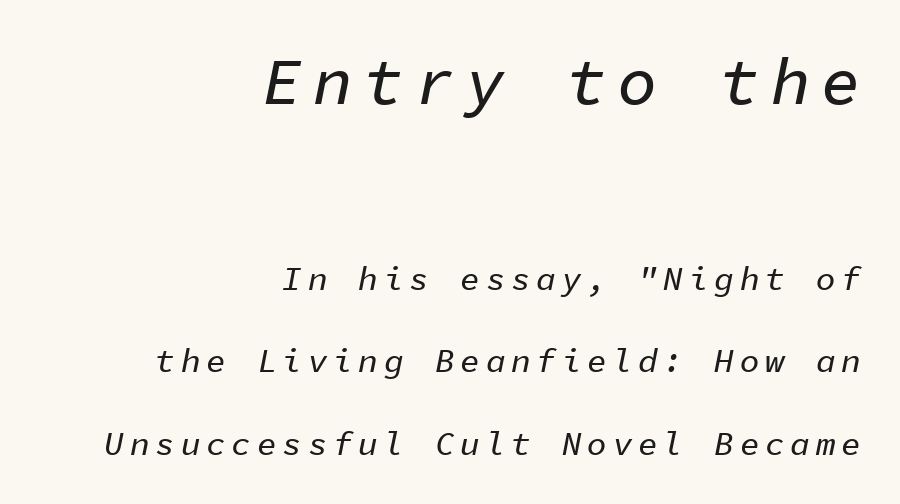
The image shows 66 px text type, italic (leaning right), monospaced; set right-aligned, loose line spacing (2.5x), not underlined; the first (top) block is 2.0x larger; low stroke contrast and a medium x-height.
